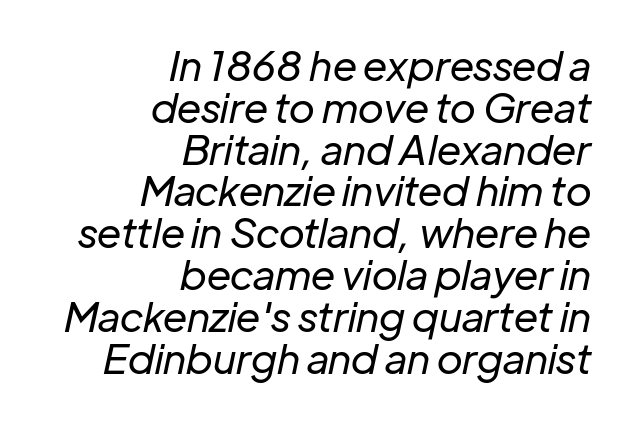
{"italic": "yes", "lean": "right", "slant_degrees": 12, "bold": "no", "weight": "regular", "width": "normal", "stroke_contrast": "low", "x_height": "medium", "monospaced": "no", "underline": "no", "align": "right", "line_spacing": "tight", "line_spacing_ratio": 1.02, "letter_spacing": "normal", "letter_spacing_em": 0.0, "glyph_px": 41}
